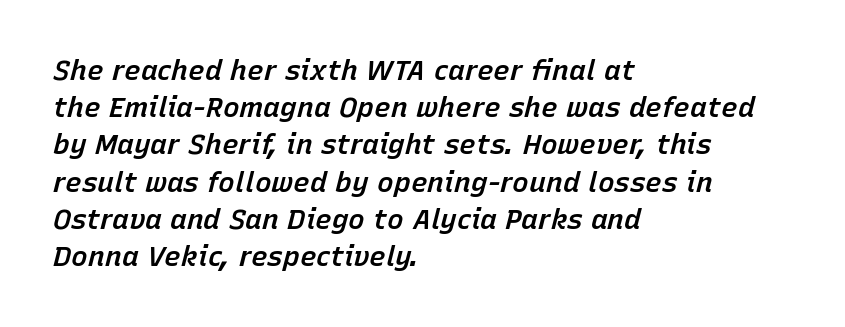
{"italic": "yes", "lean": "right", "slant_degrees": 15, "bold": "semi", "weight": "semibold", "width": "normal", "stroke_contrast": "low", "x_height": "medium", "monospaced": "no", "underline": "no", "align": "left", "line_spacing": "normal", "line_spacing_ratio": 1.33, "letter_spacing": "normal", "letter_spacing_em": 0.0, "glyph_px": 28}
